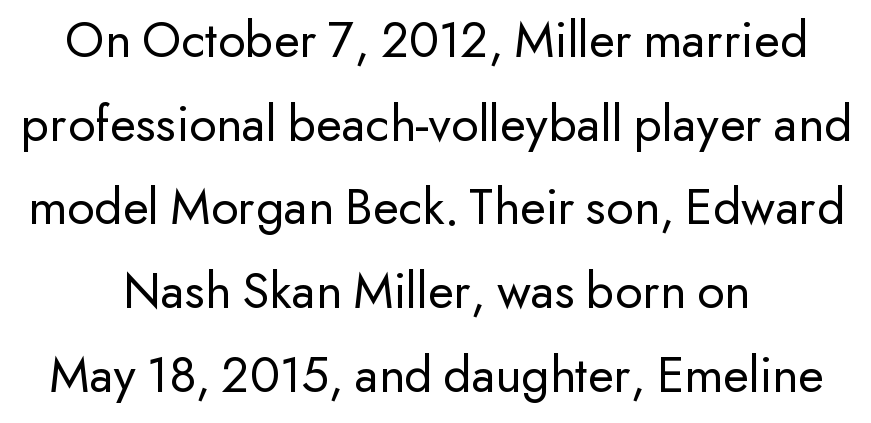
Q: Is the text bold? A: No.
Q: Is the text italic (slanted)? A: No, it is upright.
Q: Is the typeface a serif or a sans-serif typeface? A: Sans-serif.
Q: Is the text underlined? A: No.
Q: How is the paragraph aligned? A: Centered.
Q: Is the spacing between letters normal or unusually wide? A: Normal.
Q: Is the spacing between lines tight, normal or loose? A: Normal.
Q: Width (condensed, normal, or wide)? A: Normal.
Q: Stroke contrast? A: Low.
Q: x-height? A: Small.
Q: Monospaced? A: No.
